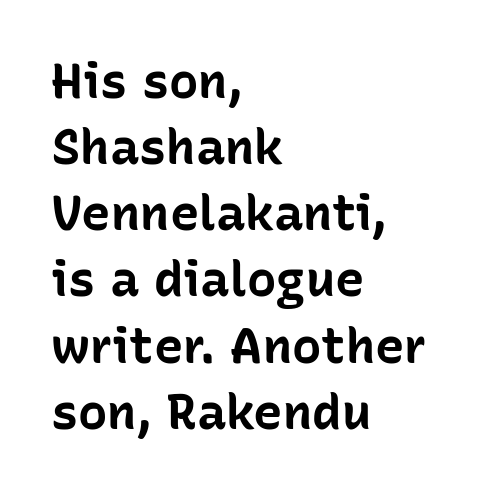
The image shows 49 px bold sans-serif type, upright; set left-aligned, normal line spacing (1.35x), normal letter spacing, not underlined; low stroke contrast and a medium x-height.
